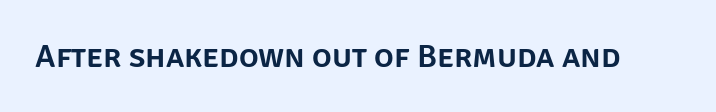
{"serif": "no", "italic": "no", "width": "normal", "stroke_contrast": "low", "x_height": "large", "monospaced": "no", "underline": "no", "letter_spacing": "normal", "letter_spacing_em": 0.0, "glyph_px": 33}
